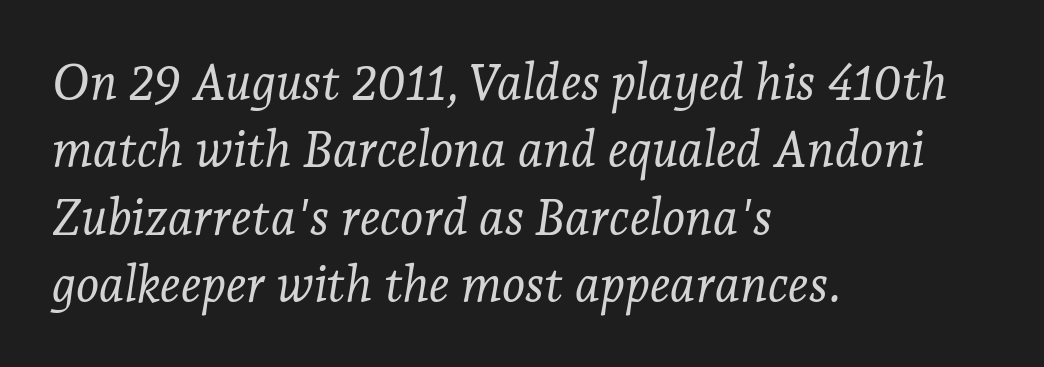
The image shows 50 px light serif type, italic (leaning right); set left-aligned, normal line spacing (1.35x), normal letter spacing, not underlined; low stroke contrast and a medium x-height.
